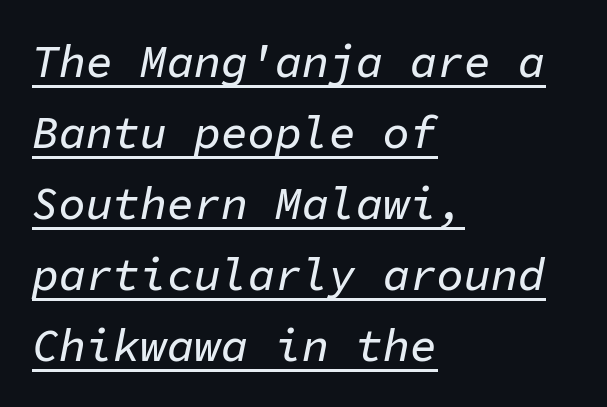
{"italic": "yes", "lean": "right", "slant_degrees": 11, "width": "normal", "stroke_contrast": "low", "x_height": "medium", "monospaced": "yes", "underline": "yes", "align": "left", "line_spacing": "normal", "line_spacing_ratio": 1.58, "letter_spacing": "normal", "letter_spacing_em": 0.0, "glyph_px": 45}
